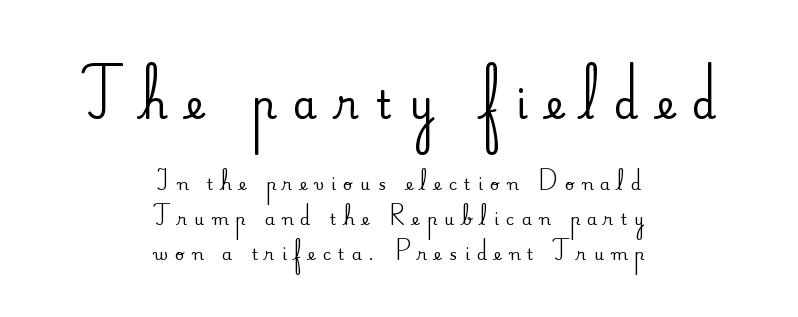
The image shows 39 px serif type, upright; set centered, loose line spacing (2.19x), unusually wide letter spacing (+0.46 em), not underlined; the first (top) block is 2.44x larger; medium stroke contrast and a small x-height.
